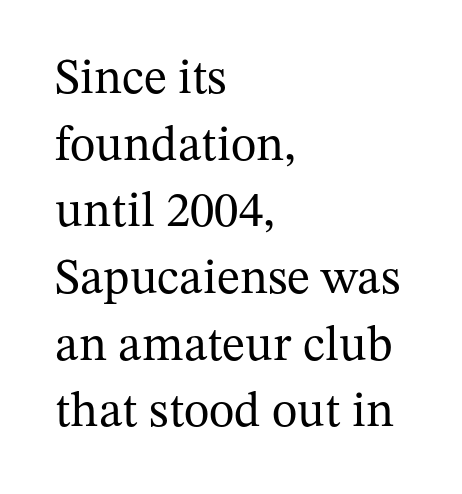
{"serif": "yes", "italic": "no", "bold": "no", "weight": "regular", "width": "normal", "stroke_contrast": "medium", "x_height": "medium", "monospaced": "no", "underline": "no", "align": "left", "line_spacing": "normal", "line_spacing_ratio": 1.36, "letter_spacing": "normal", "letter_spacing_em": 0.0, "glyph_px": 49}
